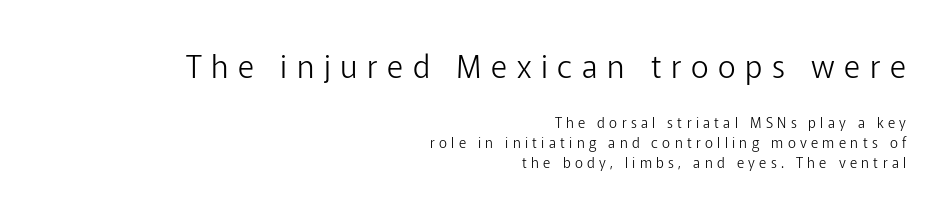
Q: Is the text bold? A: No.
Q: Is the text italic (slanted)? A: No, it is upright.
Q: Is the typeface a serif or a sans-serif typeface? A: Sans-serif.
Q: Is the text underlined? A: No.
Q: How is the paragraph aligned? A: Right-aligned.
Q: Is the spacing between letters normal or unusually wide? A: Unusually wide.
Q: Is the spacing between lines tight, normal or loose? A: Normal.
Q: Which block of text is set in a larger size, the first (top) or the second (bottom)? A: The first (top) one.
Q: Width (condensed, normal, or wide)? A: Normal.
Q: Stroke contrast? A: Low.
Q: x-height? A: Medium.
Q: Monospaced? A: No.
